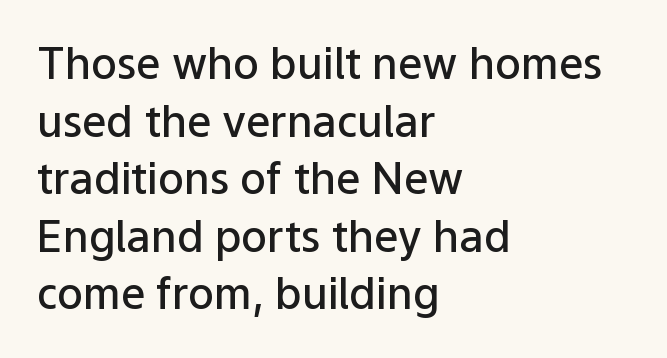
{"serif": "no", "italic": "no", "bold": "semi", "weight": "semibold", "width": "normal", "stroke_contrast": "low", "x_height": "medium", "monospaced": "no", "underline": "no", "align": "left", "line_spacing": "normal", "line_spacing_ratio": 1.34, "letter_spacing": "normal", "letter_spacing_em": 0.0, "glyph_px": 43}
